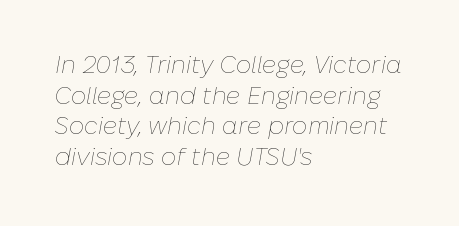
The image shows 24 px text type, italic (leaning right); set left-aligned, normal line spacing (1.28x), normal letter spacing, not underlined.
